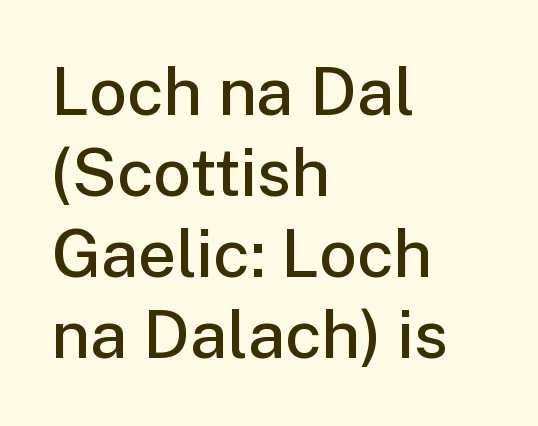
{"serif": "no", "italic": "no", "bold": "semi", "weight": "semibold", "width": "normal", "stroke_contrast": "low", "x_height": "medium", "monospaced": "no", "underline": "no", "align": "left", "line_spacing_ratio": 1.21, "letter_spacing": "normal", "letter_spacing_em": 0.0, "glyph_px": 67}
